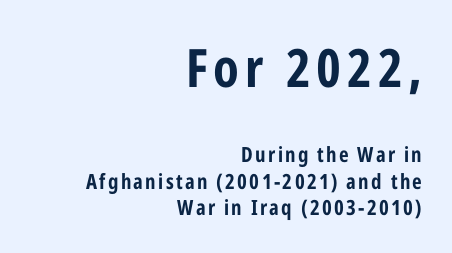
Nope, not italic — everything's standing straight. The typesetter chose a ragged-left arrangement here. Block one is the big one; block two sits smaller underneath. Here the designer chose a conventional face with non-uniform glyph widths. Any mark beneath the type? The region is blank. This block has exactly the height ordinary leading produces.
